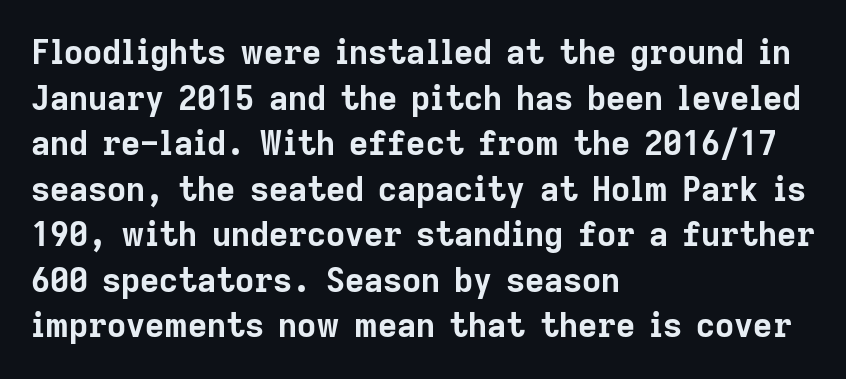
The image shows 33 px bold sans-serif type, upright; set left-aligned, normal line spacing (1.38x), normal letter spacing, not underlined; low stroke contrast and a medium x-height.
